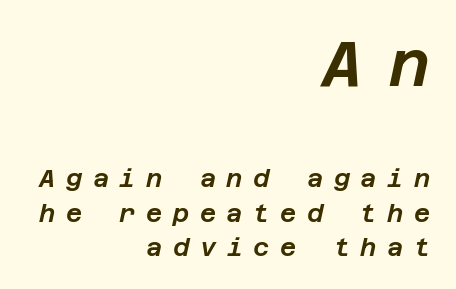
Q: Is the text italic (slanted)? A: Yes, it leans right by about 12 degrees.
Q: Is the text underlined? A: No.
Q: How is the paragraph aligned? A: Right-aligned.
Q: Is the spacing between letters normal or unusually wide? A: Unusually wide.
Q: Is the spacing between lines tight, normal or loose? A: Normal.
Q: Which block of text is set in a larger size, the first (top) or the second (bottom)? A: The first (top) one.
Q: Width (condensed, normal, or wide)? A: Normal.
Q: Stroke contrast? A: Low.
Q: x-height? A: Large.
